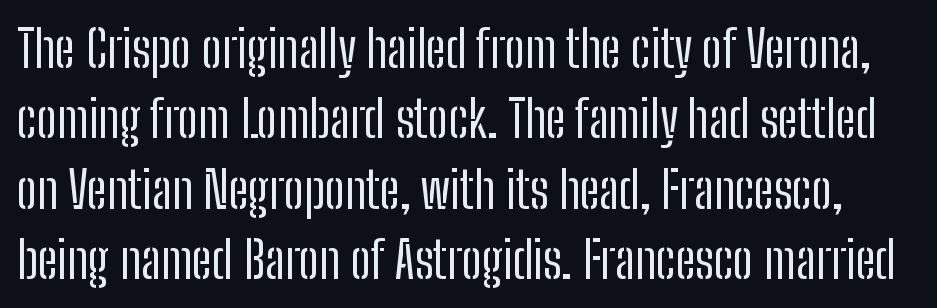
Only glyphs here, with clear space below each row. Normally led — the rows are evenly, conventionally spaced. Spacing verdict: proportional, widths tailored to each character. Does extra space separate the letters? No, they use regular spacing. A roman cut, with each character standing at attention.
